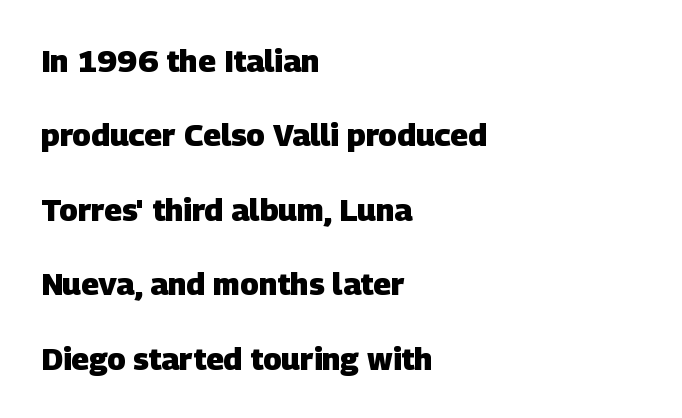
Looks like regular typesetting: each glyph gets only the width it needs. In terms of letterform style, serifs are entirely absent. Left-aligned paragraph, ragged on the right. Quick note: underline off. You could fit nearly another row in the gap between these rows. The face used here has the dense, thick strokes of a bold.
